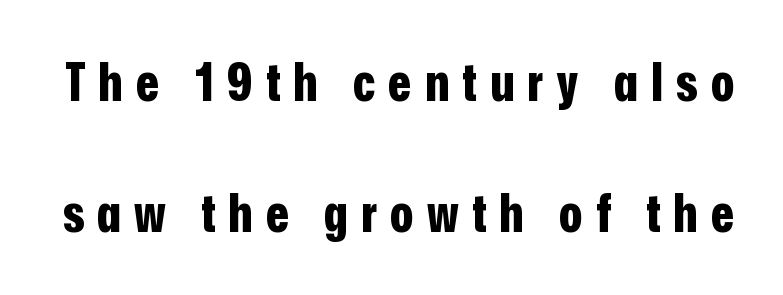
{"serif": "no", "italic": "no", "bold": "yes", "weight": "bold", "width": "condensed", "stroke_contrast": "low", "x_height": "medium", "monospaced": "no", "underline": "no", "line_spacing": "loose", "line_spacing_ratio": 2.48, "letter_spacing": "wide", "letter_spacing_em": 0.25, "glyph_px": 53}
